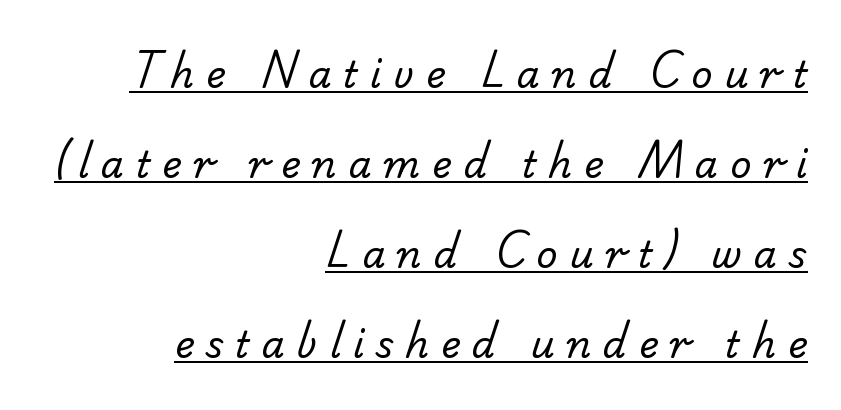
Q: Is the text bold? A: No.
Q: Is the typeface a serif or a sans-serif typeface? A: Sans-serif.
Q: Is the text underlined? A: Yes.
Q: How is the paragraph aligned? A: Right-aligned.
Q: Is the spacing between letters normal or unusually wide? A: Unusually wide.
Q: Is the spacing between lines tight, normal or loose? A: Loose.
Q: Width (condensed, normal, or wide)? A: Normal.
Q: Stroke contrast? A: Low.
Q: x-height? A: Small.
Q: Monospaced? A: No.
